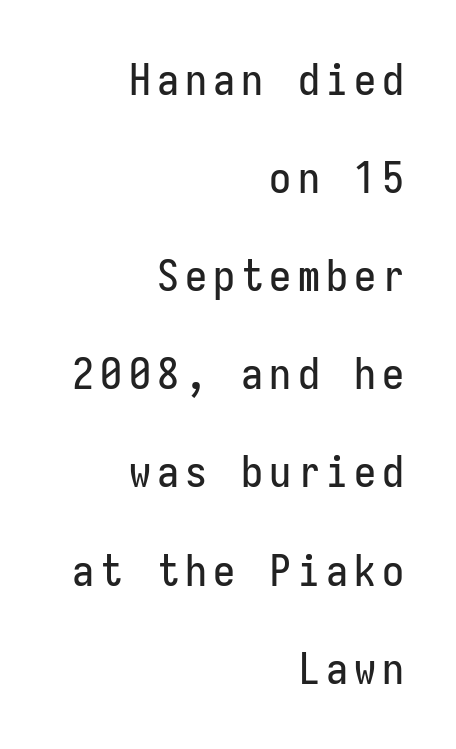
The image shows 44 px condensed sans-serif type, upright, monospaced; set right-aligned, loose line spacing (2.23x), not underlined; low stroke contrast and a medium x-height.
